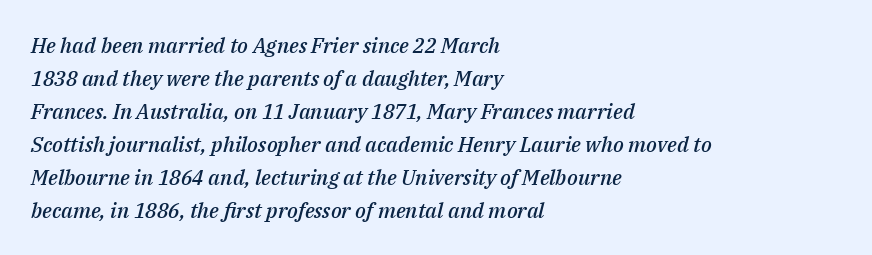
Q: Is the text bold? A: Semi-bold.
Q: Is the text italic (slanted)? A: Yes, it leans right by about 14 degrees.
Q: Is the text underlined? A: No.
Q: How is the paragraph aligned? A: Left-aligned.
Q: Is the spacing between letters normal or unusually wide? A: Normal.
Q: Is the spacing between lines tight, normal or loose? A: Normal.
